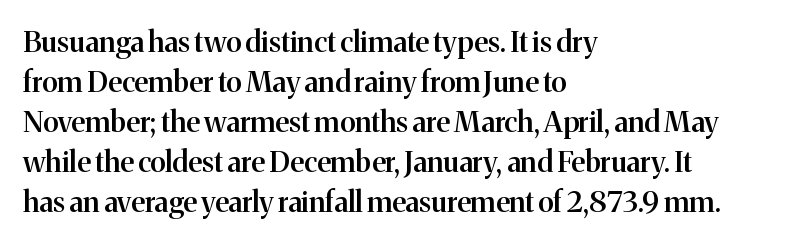
{"serif": "yes", "italic": "no", "bold": "semi", "weight": "semibold", "width": "normal", "stroke_contrast": "medium", "x_height": "medium", "monospaced": "no", "underline": "no", "align": "left", "line_spacing": "normal", "line_spacing_ratio": 1.38, "letter_spacing": "normal", "letter_spacing_em": 0.0, "glyph_px": 29}
